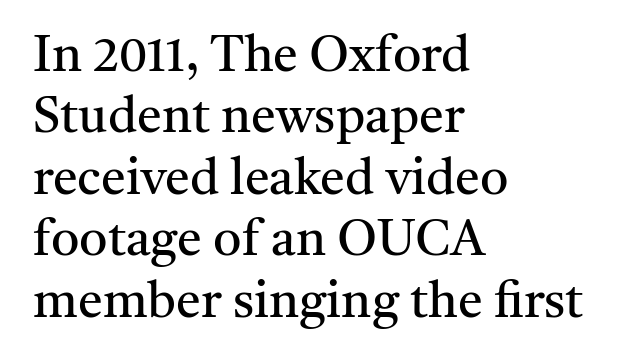
Q: Is the text bold? A: No.
Q: Is the text italic (slanted)? A: No, it is upright.
Q: Is the typeface a serif or a sans-serif typeface? A: Serif.
Q: Is the text underlined? A: No.
Q: How is the paragraph aligned? A: Left-aligned.
Q: Is the spacing between letters normal or unusually wide? A: Normal.
Q: Width (condensed, normal, or wide)? A: Normal.
Q: Stroke contrast? A: Medium.
Q: x-height? A: Medium.
Q: Monospaced? A: No.
